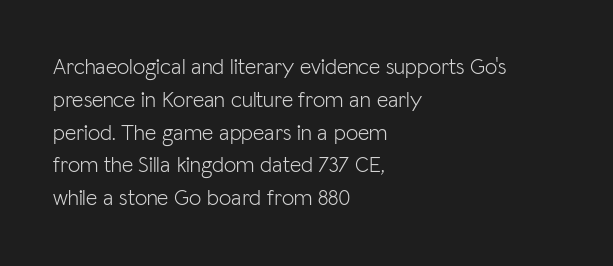
Descender tails drop into unmarked territory. Vertically, the passage feels balanced, rows spaced as you'd expect. The typesetter chose a ragged-right arrangement here. The typography opts for an upright posture over an oblique one. The rendering keeps characters at their native spacing. Stroke mass is kept to a normal reading level or below.
